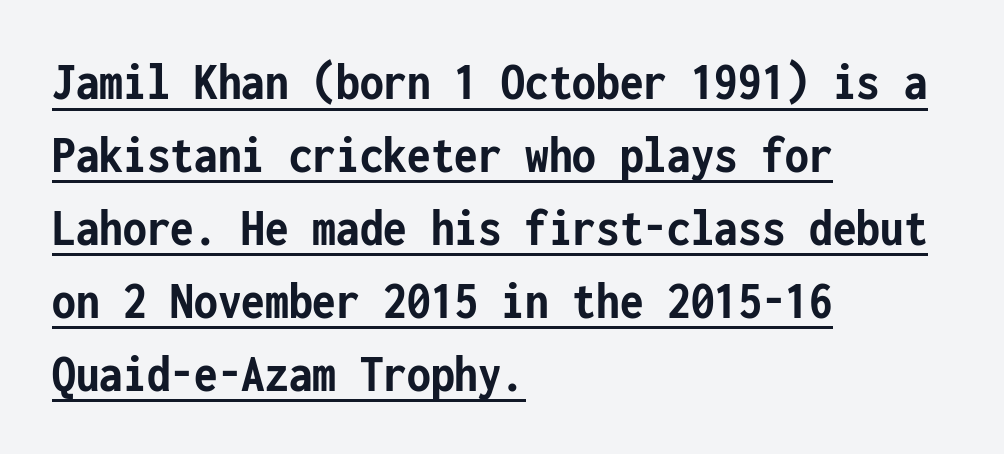
{"serif": "no", "italic": "no", "bold": "yes", "weight": "semibold", "width": "condensed", "stroke_contrast": "low", "x_height": "medium", "monospaced": "yes", "underline": "yes", "align": "left", "line_spacing": "normal", "line_spacing_ratio": 1.35, "letter_spacing": "normal", "letter_spacing_em": 0.0, "glyph_px": 54}
